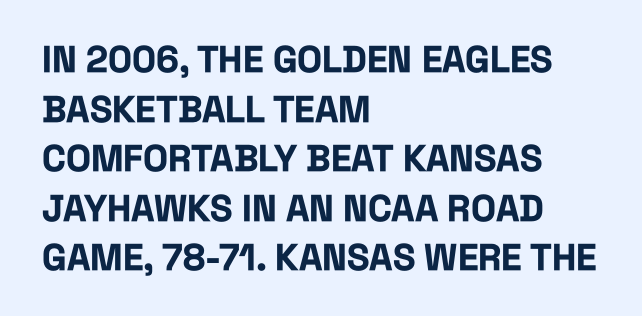
Serif or sans? Sans — the stroke terminals are bare. Pretty heavy lettering here — definitely bold. Which margin do the lines hug? The left one — the right edge is uneven. Does the leading feel generous? No, just average. This is the regular roman posture of the typeface. Spacing verdict: proportional, widths tailored to each character.
